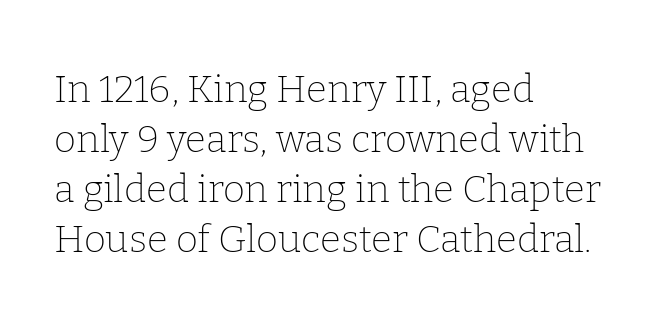
{"serif": "yes", "italic": "no", "bold": "no", "weight": "thin", "width": "normal", "stroke_contrast": "low", "x_height": "medium", "monospaced": "no", "underline": "no", "align": "left", "line_spacing": "normal", "line_spacing_ratio": 1.32, "letter_spacing": "normal", "letter_spacing_em": 0.0, "glyph_px": 38}
